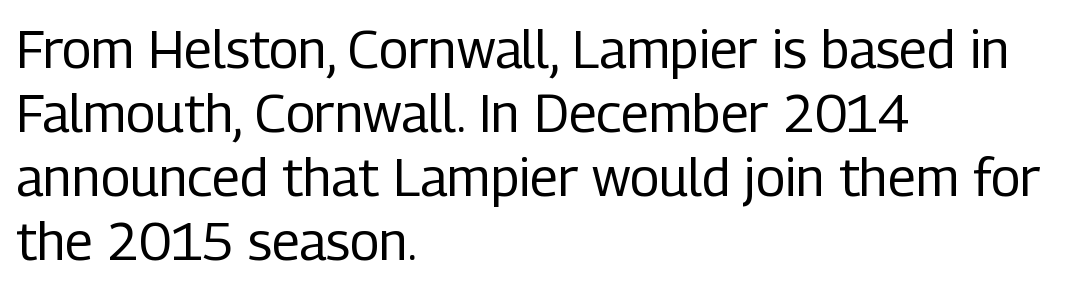
{"serif": "no", "italic": "no", "bold": "no", "weight": "regular", "width": "condensed", "stroke_contrast": "low", "x_height": "medium", "monospaced": "no", "underline": "no", "align": "left", "line_spacing_ratio": 1.21, "letter_spacing": "normal", "letter_spacing_em": 0.0, "glyph_px": 53}
